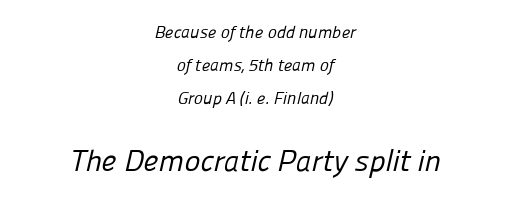
You can tell from the bare stems that sans-serif type was used. Summary of weight: not heavy and not bold. These two chunks differ in scale, with the bottom chunk taking the larger measure. Does extra space separate the letters? No, they use regular spacing.
